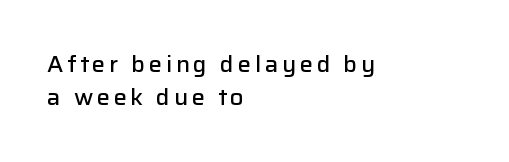
{"italic": "no", "bold": "semi", "underline": "no", "align": "left", "line_spacing": "normal", "line_spacing_ratio": 1.5, "glyph_px": 22}
